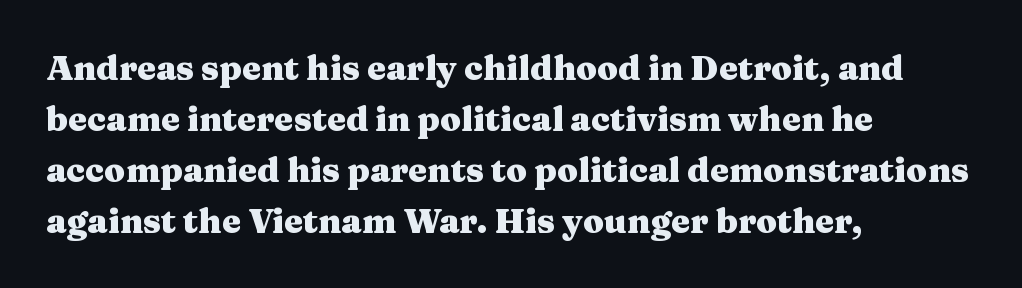
{"serif": "yes", "italic": "no", "bold": "yes", "weight": "heavy", "width": "wide", "stroke_contrast": "medium", "x_height": "medium", "monospaced": "no", "underline": "no", "align": "left", "line_spacing": "normal", "line_spacing_ratio": 1.5, "letter_spacing": "normal", "letter_spacing_em": 0.0, "glyph_px": 34}
